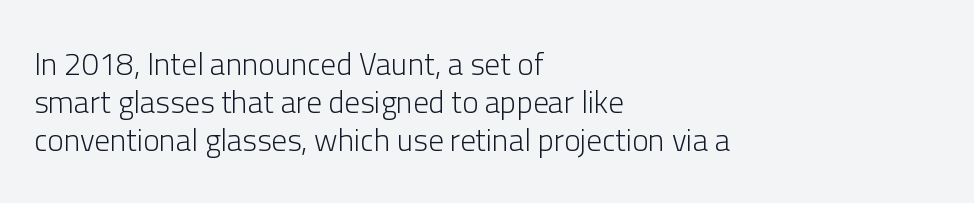
{"serif": "no", "italic": "no", "bold": "no", "weight": "light", "width": "normal", "stroke_contrast": "low", "x_height": "medium", "monospaced": "no", "underline": "no", "align": "left", "line_spacing_ratio": 1.22, "letter_spacing": "normal", "letter_spacing_em": 0.0, "glyph_px": 31}
